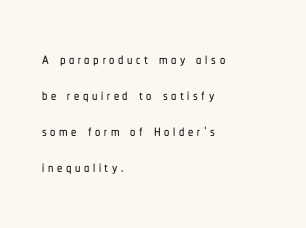
Q: Is the text italic (slanted)? A: No, it is upright.
Q: Is the text underlined? A: No.
Q: How is the paragraph aligned? A: Left-aligned.
